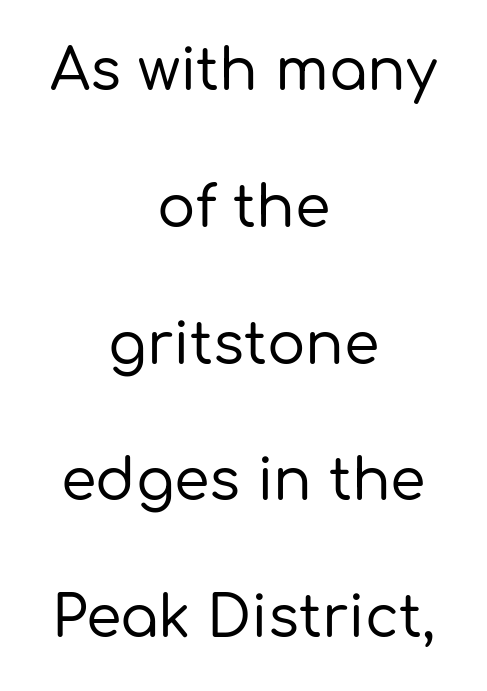
This is roman type, the default non-slanted kind. Descender tails drop into unmarked territory. These lines are composed in type without serifs. Character widths vary here, with narrow letters taking less room than wide ones.
